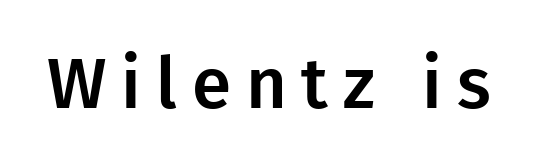
The image shows 71 px sans-serif type, upright; set unusually wide letter spacing (+0.21 em), not underlined; low stroke contrast and a medium x-height.
